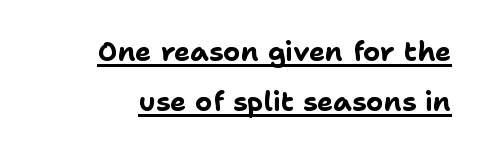
{"italic": "no", "bold": "yes", "underline": "yes", "align": "right", "line_spacing_ratio": 1.87, "letter_spacing": "normal", "letter_spacing_em": 0.0, "glyph_px": 27}
